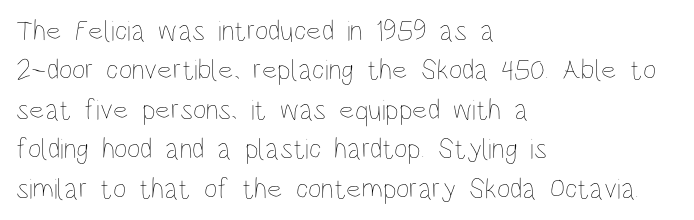
Q: Is the text bold? A: No.
Q: Is the text italic (slanted)? A: No, it is upright.
Q: Is the text underlined? A: No.
Q: How is the paragraph aligned? A: Left-aligned.
Q: Is the spacing between letters normal or unusually wide? A: Normal.
Q: Is the spacing between lines tight, normal or loose? A: Normal.
Q: Width (condensed, normal, or wide)? A: Condensed.
Q: Stroke contrast? A: Low.
Q: x-height? A: Large.
Q: Monospaced? A: No.
